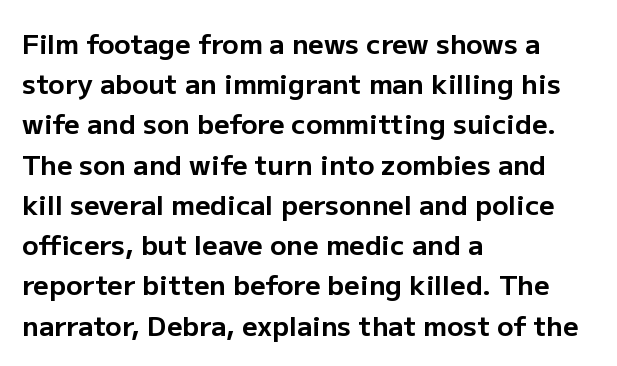
The rag falls on the right side of this text block. The axis of the letterforms is exactly vertical. Descender tails drop into unmarked territory. Inter-character spacing is left at the font's built-in metrics. Heavy, bold letterforms.
